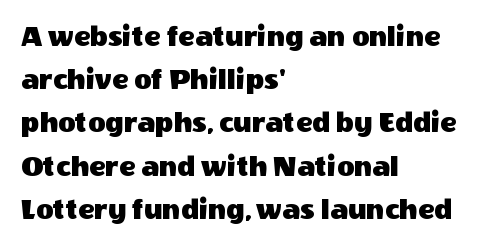
{"serif": "no", "italic": "no", "width": "normal", "x_height": "large", "monospaced": "no", "underline": "no", "align": "left", "line_spacing": "normal", "line_spacing_ratio": 1.44, "letter_spacing": "normal", "letter_spacing_em": 0.0, "glyph_px": 30}
